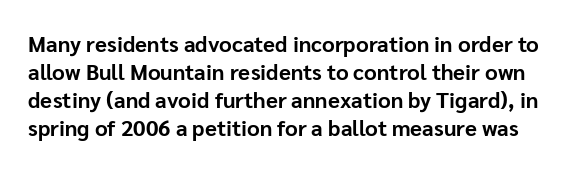
The image shows 22 px bold type, upright; set normal line spacing (1.27x), normal letter spacing, not underlined.
